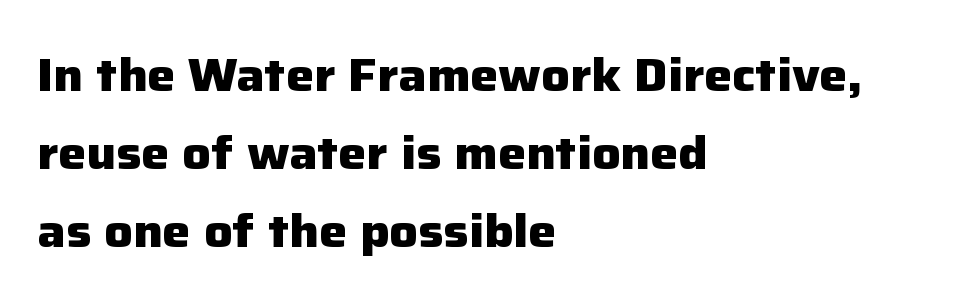
The image shows 47 px heavy sans-serif type, upright; set left-aligned, normal line spacing (1.66x), normal letter spacing, not underlined; low stroke contrast and a medium x-height.
